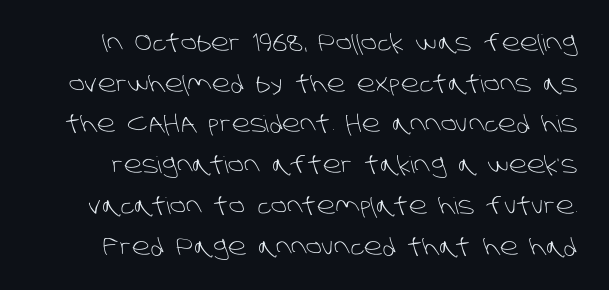
Q: Is the text bold? A: No.
Q: Is the text underlined? A: No.
Q: Is the spacing between letters normal or unusually wide? A: Normal.
